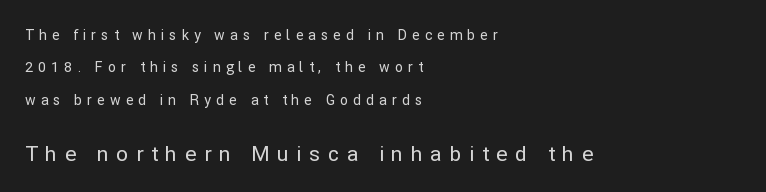
{"italic": "no", "underline": "no", "align": "left", "line_spacing": "loose", "line_spacing_ratio": 2.31, "letter_spacing": "wide", "letter_spacing_em": 0.36, "larger_block": "second", "size_ratio": 1.5, "glyph_px": 21}
